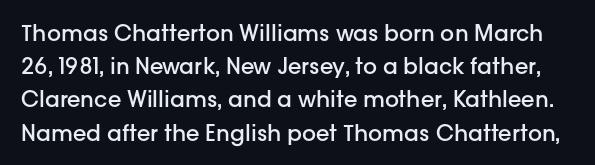
The image shows 22 px text type, upright; set normal line spacing (1.51x), normal letter spacing, not underlined.
